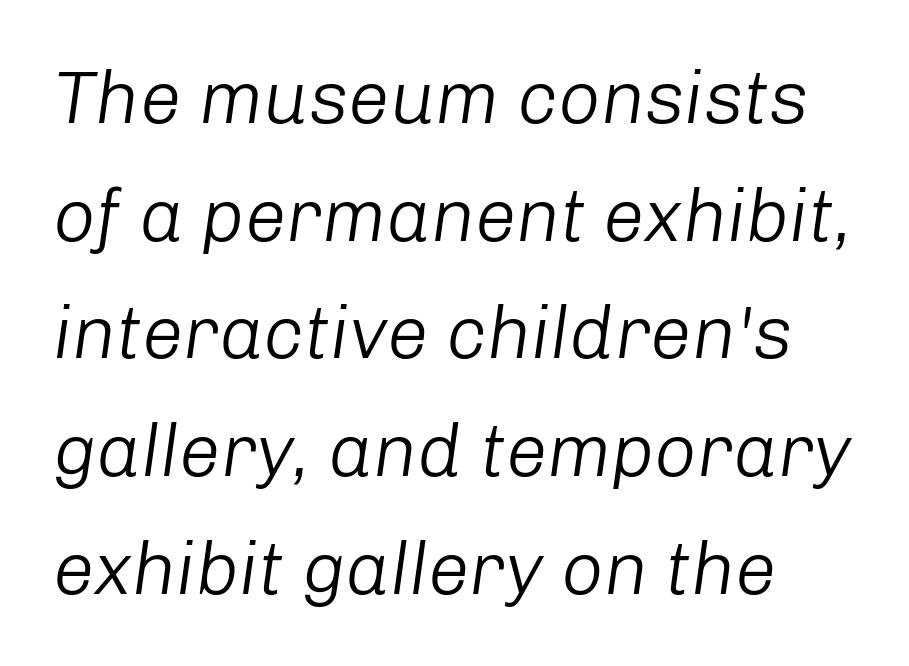
The passage shown is typed in a proportional face where columns would drift. This rendering features lettering with no underline. Is the type heavy? It reads as light-to-regular instead. Between one letter and the next there's only the usual sliver of space.
